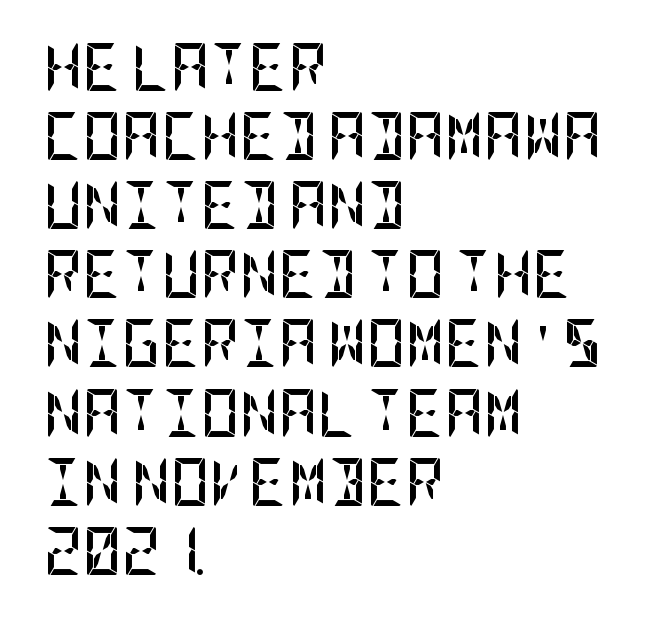
{"serif": "no", "italic": "no", "bold": "yes", "weight": "semibold", "width": "condensed", "stroke_contrast": "low", "x_height": "large", "underline": "no", "align": "left", "line_spacing": "normal", "line_spacing_ratio": 1.44, "letter_spacing": "normal", "letter_spacing_em": 0.0, "glyph_px": 48}
